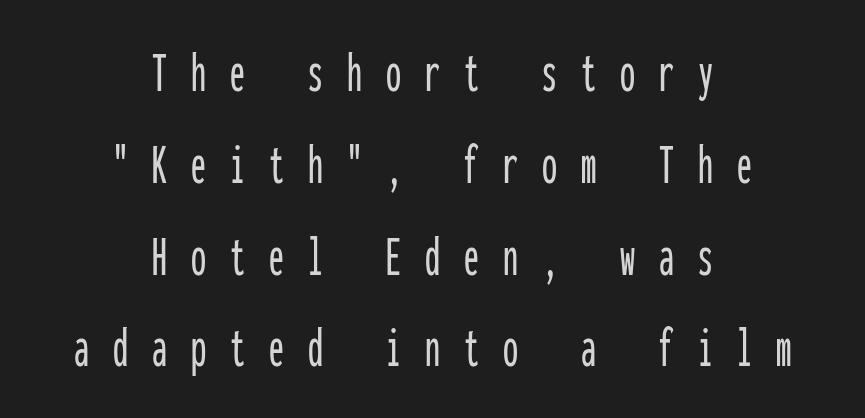
{"serif": "no", "italic": "no", "width": "condensed", "stroke_contrast": "low", "x_height": "medium", "monospaced": "yes", "underline": "no", "align": "center", "line_spacing": "normal", "line_spacing_ratio": 1.53, "letter_spacing": "wide", "letter_spacing_em": 0.4, "glyph_px": 60}
